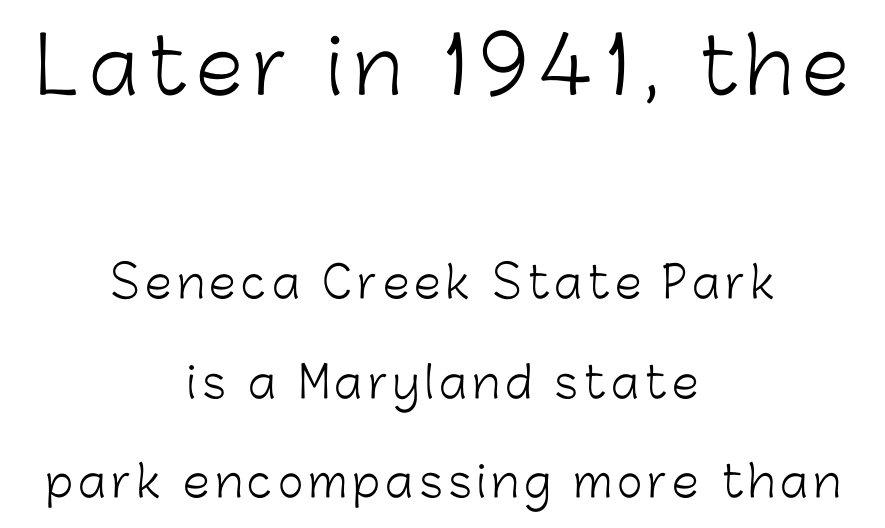
The paragraph shown floats in the horizontal middle. Font category for this specimen: sans-serif. Nope, not italic — everything's standing straight. You could fit nearly another row in the gap between these rows.
